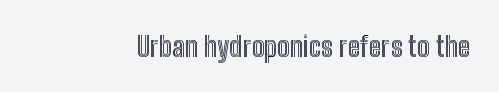
The image shows 28 px condensed type, upright; set normal letter spacing, not underlined; a medium x-height.
